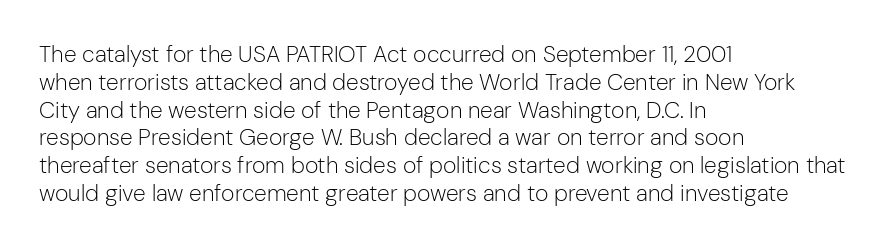
The image shows 23 px text type, upright; set left-aligned, line spacing 1.21x, normal letter spacing, not underlined.
